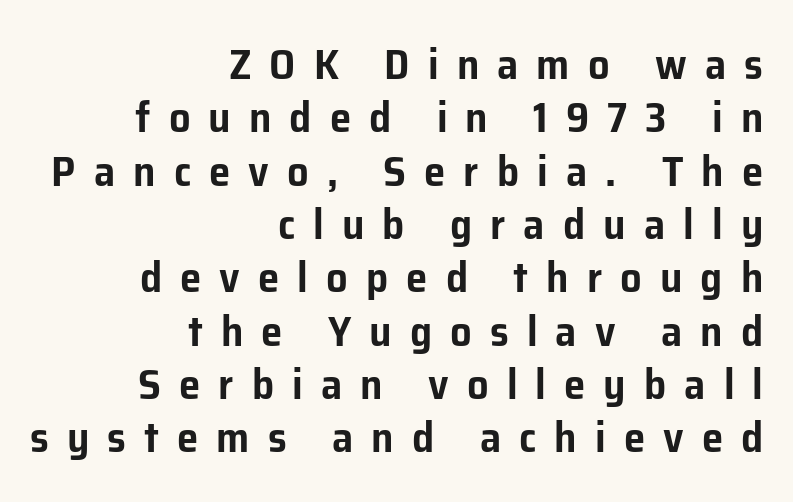
Q: Is the text italic (slanted)? A: No, it is upright.
Q: Is the typeface a serif or a sans-serif typeface? A: Sans-serif.
Q: Is the text underlined? A: No.
Q: How is the paragraph aligned? A: Right-aligned.
Q: Is the spacing between letters normal or unusually wide? A: Unusually wide.
Q: Width (condensed, normal, or wide)? A: Normal.
Q: Stroke contrast? A: Low.
Q: x-height? A: Medium.
Q: Monospaced? A: No.
